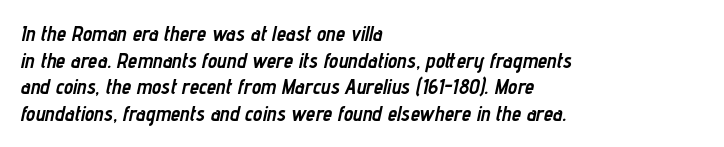
The image shows 21 px bold type, italic (leaning right); set left-aligned, normal line spacing (1.27x), normal letter spacing, not underlined.
